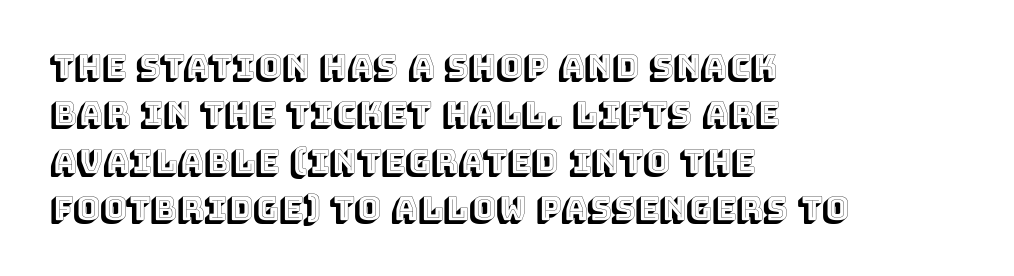
Q: Is the text italic (slanted)? A: No, it is upright.
Q: Is the text underlined? A: No.
Q: How is the paragraph aligned? A: Left-aligned.
Q: Is the spacing between letters normal or unusually wide? A: Normal.
Q: Is the spacing between lines tight, normal or loose? A: Normal.
Q: Width (condensed, normal, or wide)? A: Normal.
Q: x-height? A: Large.
Q: Monospaced? A: No.
